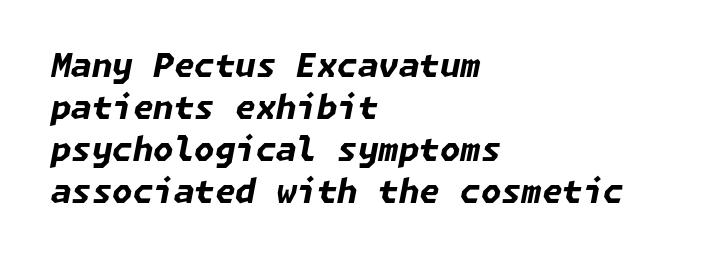
Q: Is the text bold? A: Yes.
Q: Is the text italic (slanted)? A: Yes, it leans right by about 11 degrees.
Q: Is the text underlined? A: No.
Q: How is the paragraph aligned? A: Left-aligned.
Q: Is the spacing between letters normal or unusually wide? A: Normal.
Q: Is the spacing between lines tight, normal or loose? A: Normal.
Q: Width (condensed, normal, or wide)? A: Normal.
Q: Stroke contrast? A: Low.
Q: x-height? A: Medium.
